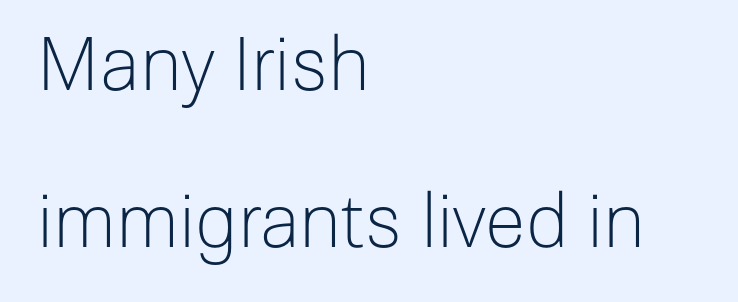
{"serif": "no", "italic": "no", "bold": "no", "weight": "light", "width": "normal", "stroke_contrast": "low", "x_height": "medium", "monospaced": "no", "underline": "no", "align": "left", "line_spacing": "loose", "line_spacing_ratio": 2.12, "letter_spacing": "normal", "letter_spacing_em": 0.0, "glyph_px": 74}
